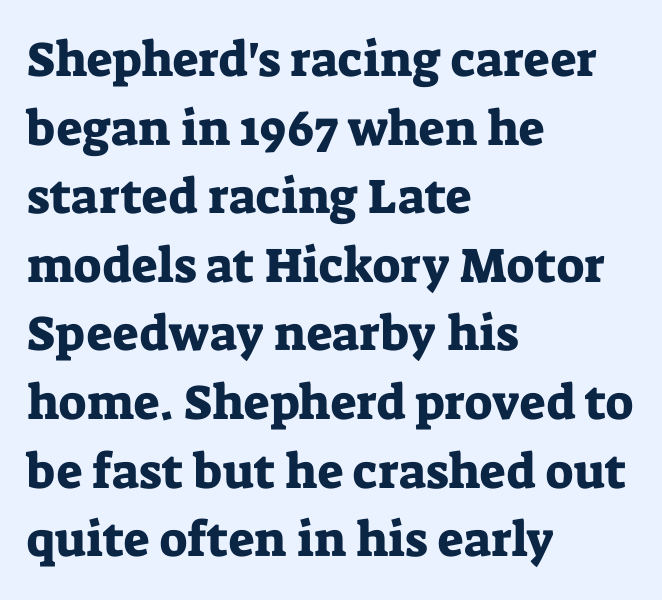
To sum up the face: it has serifs. Designer's note — italics off, roman on. Baseline-to-baseline distance is the conventional proportion of letter height. One-word summary of the alignment: left. Is this a fixed-width face? No — the glyphs have proportional, varying widths. The type is set solid horizontally, with unmodified tracking.
